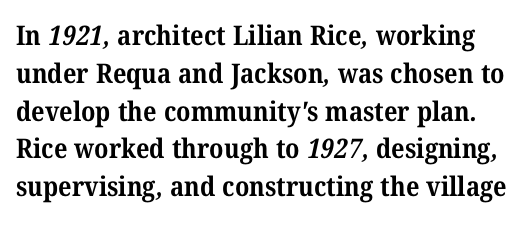
A bare baseline throughout the passage. The typesetting leans heavy: a genuine bold. This block has exactly the height ordinary leading produces. In terms of letterspacing, this is plain default setting.
